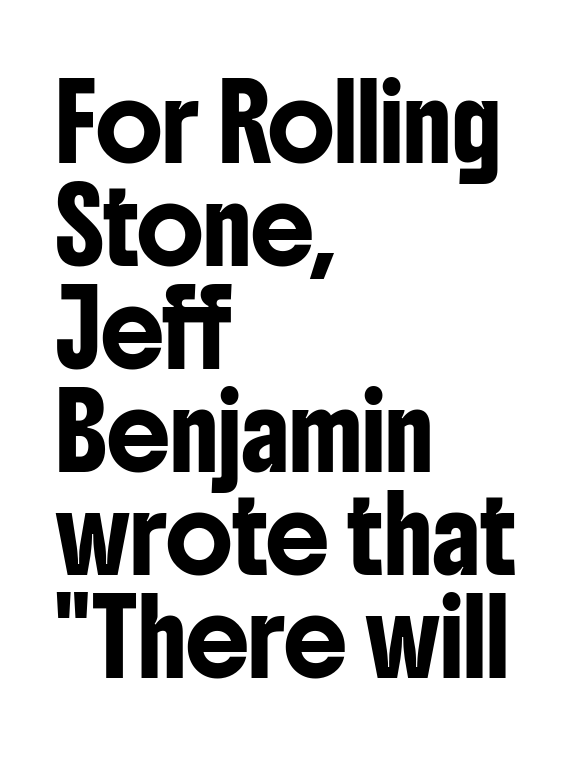
The image shows 71 px condensed sans-serif type, upright; set left-aligned, normal line spacing (1.45x), normal letter spacing, not underlined; low stroke contrast and a medium x-height.
